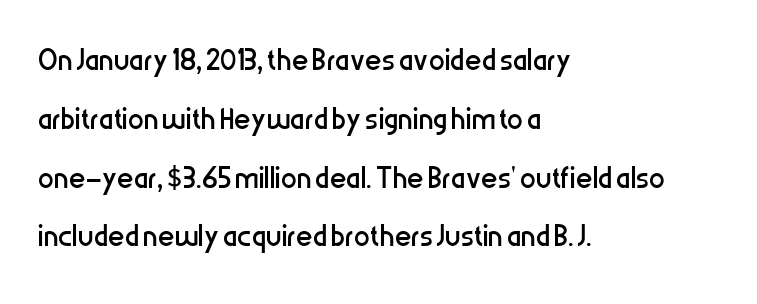
A light-to-regular cut is what we see here. Does the leading feel generous? No, just average. Nope, not italic — everything's standing straight. The rendering uses natural spacing where letterforms have individual widths. A classic flush-left, rag-right setting is used for this passage. This sample uses plain, unmodified letter spacing.
